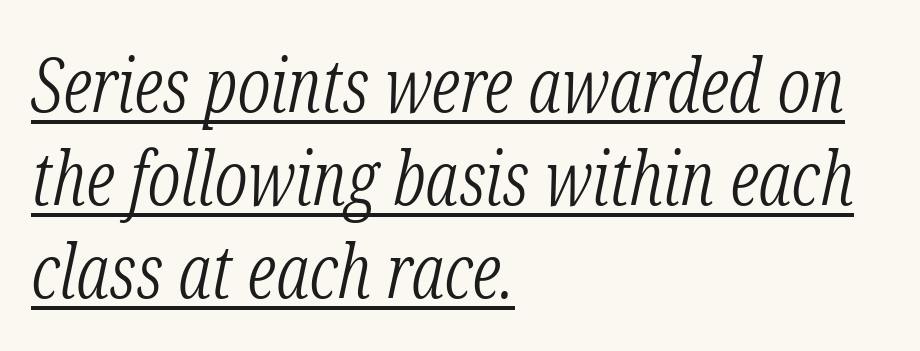
The image shows 75 px light, condensed serif type, italic (leaning right); set left-aligned, line spacing 1.24x, normal letter spacing, underlined; low stroke contrast and a medium x-height.
